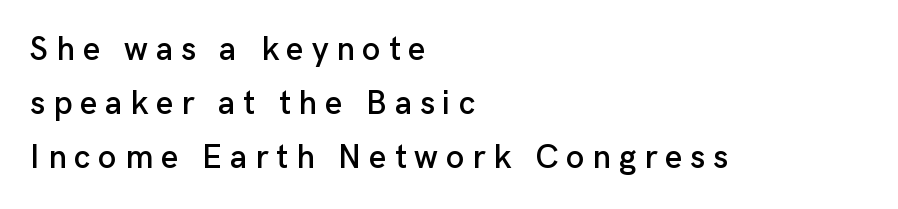
Think of a printed novel: that variable character pitch is what you see here. This sample uses expanded letter spacing, leaving extra air between glyphs. The face used here is a sans, in the tradition of grotesques and geometrics. These lines stack with their left ends in a neat column. What's the leading like? Ordinary, nothing unusual. Notice how the stems are strictly vertical — no italics here.
